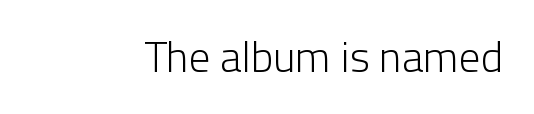
{"serif": "no", "italic": "no", "bold": "no", "weight": "light", "width": "normal", "stroke_contrast": "low", "x_height": "medium", "monospaced": "no", "underline": "no", "letter_spacing": "normal", "letter_spacing_em": 0.0, "glyph_px": 43}
